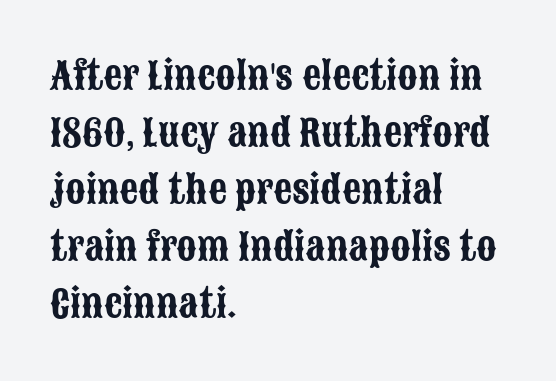
The image shows 37 px condensed sans-serif type, upright; set left-aligned, normal line spacing (1.54x), normal letter spacing, not underlined; low stroke contrast and a large x-height.
